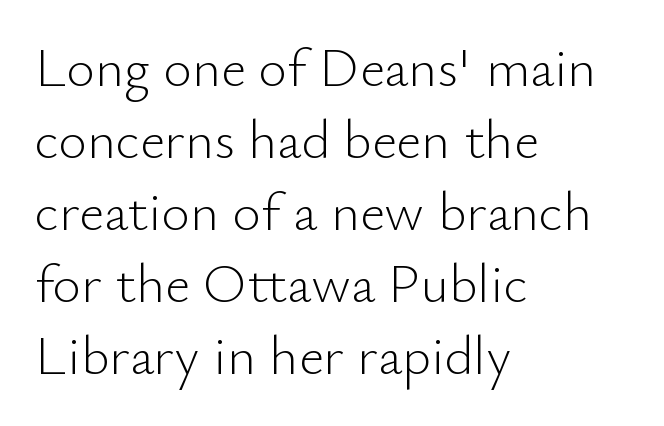
The image shows 55 px light sans-serif type, upright; set left-aligned, normal line spacing (1.31x), normal letter spacing, not underlined; low stroke contrast and a small x-height.
